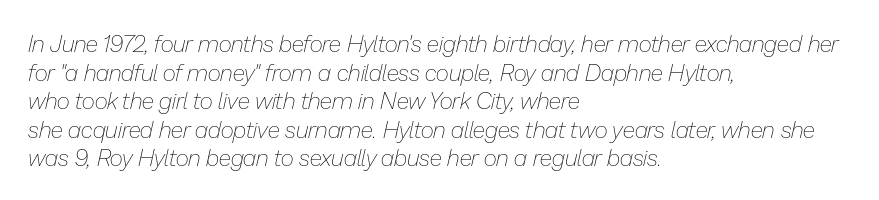
The image shows 23 px text type, italic (leaning right); set left-aligned, line spacing 1.24x, normal letter spacing, not underlined.
